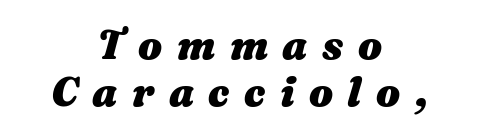
{"italic": "yes", "lean": "right", "slant_degrees": 16, "bold": "yes", "weight": "heavy", "width": "wide", "stroke_contrast": "medium", "x_height": "medium", "monospaced": "no", "underline": "no", "align": "center", "line_spacing_ratio": 1.17, "letter_spacing": "wide", "letter_spacing_em": 0.36, "glyph_px": 40}
